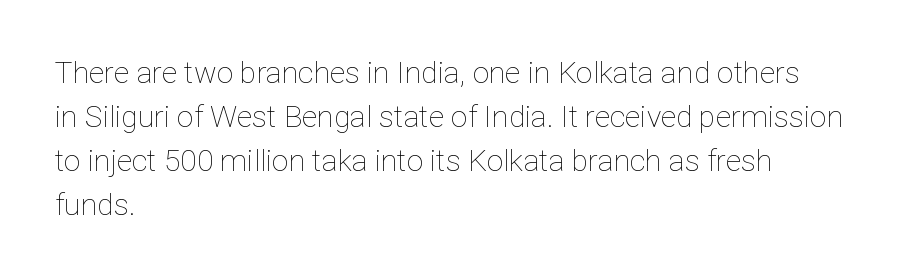
Students, observe: this is what conventionally led text looks like. Bare-footed words on every line. You could not count columns in this text — the font is proportionally spaced. Horizontal alignment here is leftward, the default for most running prose. Short note: letters normally spaced.
